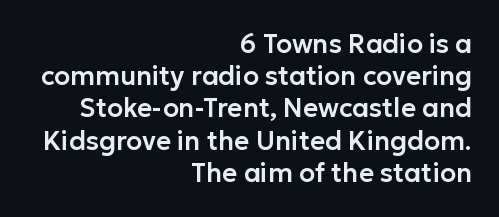
{"italic": "no", "underline": "no", "align": "right", "line_spacing_ratio": 1.24, "letter_spacing": "normal", "letter_spacing_em": 0.0, "glyph_px": 26}
